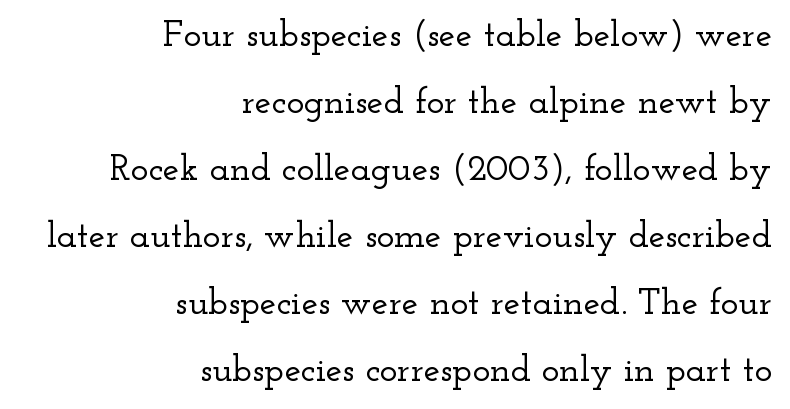
The gaps between neighbouring characters are ordinary and unremarkable. Which margin do the lines hug? The right one — the left edge is uneven. Every stem runs plumb, perpendicular to the baseline. Plain, unruled lines of type. Varying glyph widths throughout — classic text-font behaviour.
